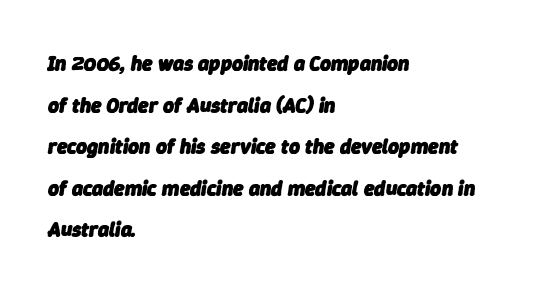
The image shows 21 px bold type, italic (leaning right); set left-aligned, loose line spacing (1.98x), normal letter spacing, not underlined.
